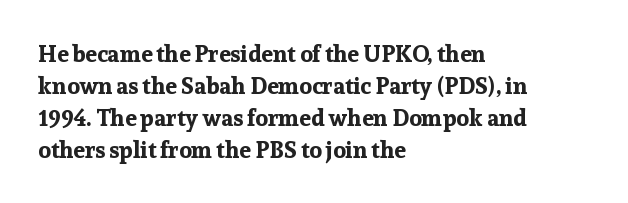
Q: Is the text bold? A: Yes.
Q: Is the text italic (slanted)? A: No, it is upright.
Q: Is the text underlined? A: No.
Q: How is the paragraph aligned? A: Left-aligned.
Q: Is the spacing between letters normal or unusually wide? A: Normal.
Q: Is the spacing between lines tight, normal or loose? A: Normal.
